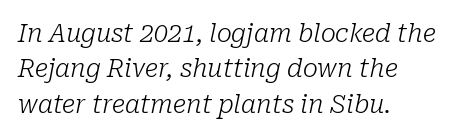
Q: Is the text bold? A: No.
Q: Is the text italic (slanted)? A: Yes, it leans right by about 10 degrees.
Q: Is the text underlined? A: No.
Q: How is the paragraph aligned? A: Left-aligned.
Q: Is the spacing between letters normal or unusually wide? A: Normal.
Q: Is the spacing between lines tight, normal or loose? A: Normal.
